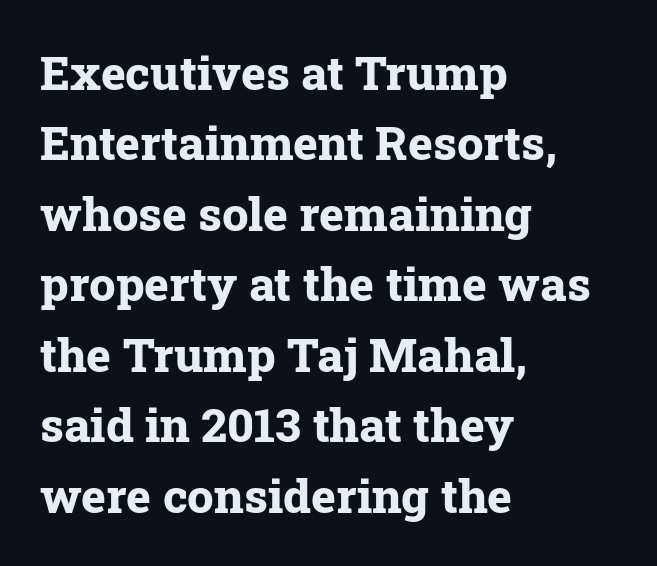
The image shows 47 px bold serif type, upright; set left-aligned, normal line spacing (1.5x), normal letter spacing, not underlined; low stroke contrast and a medium x-height.
